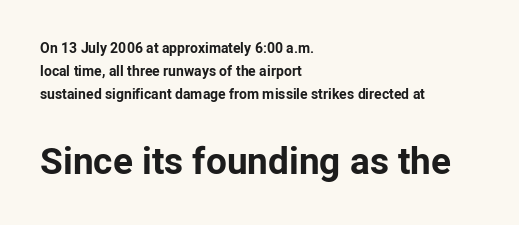
The image shows 37 px bold sans-serif type, upright; set left-aligned, normal line spacing (1.66x), normal letter spacing, not underlined; the second (bottom) block is 2.64x larger; low stroke contrast and a medium x-height.
